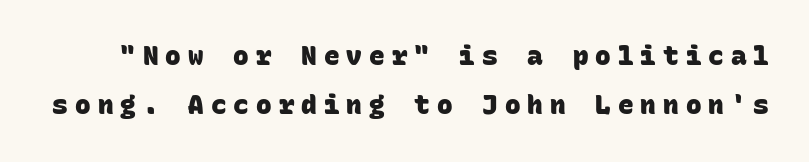
Q: Is the text bold? A: Yes.
Q: Is the text underlined? A: No.
Q: Is the spacing between letters normal or unusually wide? A: Unusually wide.
Q: Is the spacing between lines tight, normal or loose? A: Loose.
